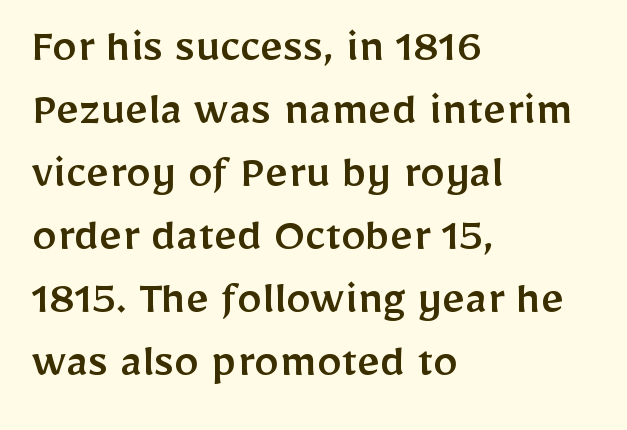
What stands out about the letter spacing? Nothing — it is the standard amount. Words float on clear page, feet unadorned. Think of a printed novel: that variable character pitch is what you see here. What's the leading like? Ordinary, nothing unusual.
